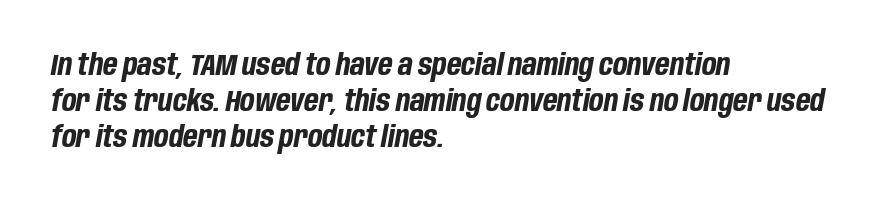
{"italic": "yes", "lean": "right", "slant_degrees": 10, "bold": "yes", "weight": "bold", "width": "condensed", "stroke_contrast": "low", "x_height": "large", "monospaced": "no", "underline": "no", "align": "left", "line_spacing_ratio": 1.2, "letter_spacing": "normal", "letter_spacing_em": 0.0, "glyph_px": 30}
